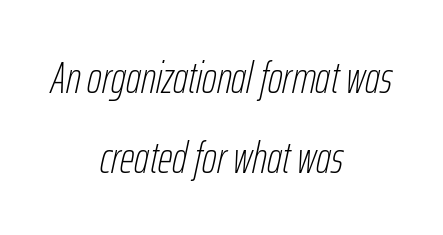
The passage shown is typed in a proportional face where columns would drift. These lines stack symmetrically, like a column narrowing and widening about its center. Heaviness? Minimal to ordinary, like unemphasized prose. Descenders hang freely into open space.
